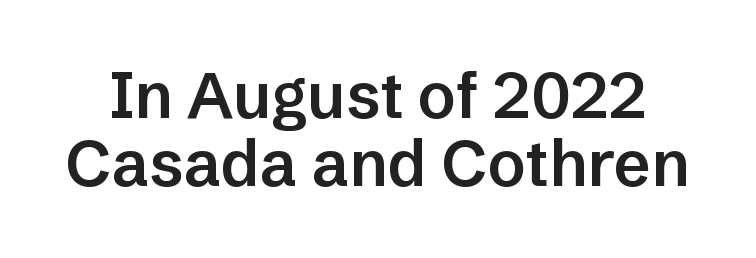
The image shows 64 px semibold sans-serif type, upright; set tight line spacing (1.06x), normal letter spacing, not underlined; low stroke contrast and a medium x-height.
